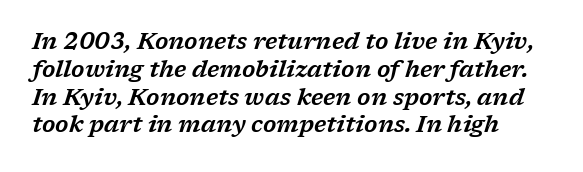
Q: Is the text italic (slanted)? A: Yes, it leans right by about 17 degrees.
Q: Is the text underlined? A: No.
Q: Is the spacing between letters normal or unusually wide? A: Normal.
